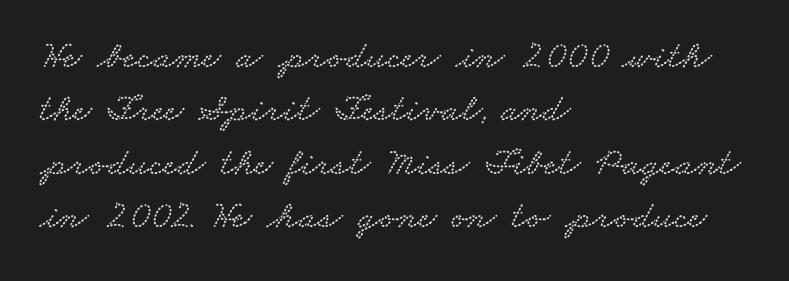
Q: Is the typeface a serif or a sans-serif typeface? A: Serif.
Q: Is the text underlined? A: No.
Q: How is the paragraph aligned? A: Left-aligned.
Q: Is the spacing between letters normal or unusually wide? A: Normal.
Q: Is the spacing between lines tight, normal or loose? A: Normal.
Q: Width (condensed, normal, or wide)? A: Wide.
Q: Stroke contrast? A: Low.
Q: x-height? A: Small.
Q: Monospaced? A: No.
